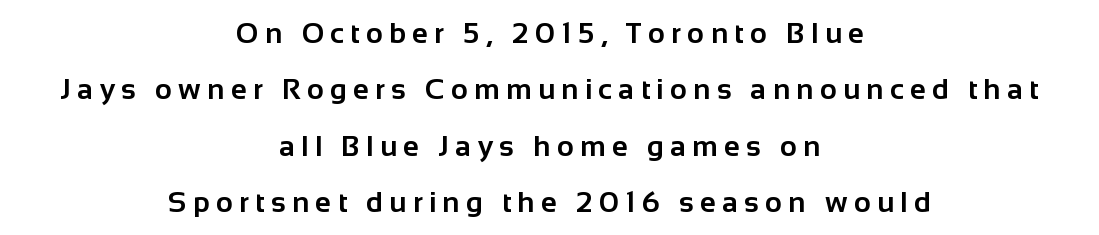
The rendering uses a bold face; every stroke is thick and dark. The letters carry no serifs — their stems end cleanly without finishing strokes. Check the space under the baseline: it is left empty. Which margin do the lines hug? Neither — every line sits in the middle. Baseline-to-baseline distance is far greater than the letter height. A typesetter would call this heavily tracked-out type.
